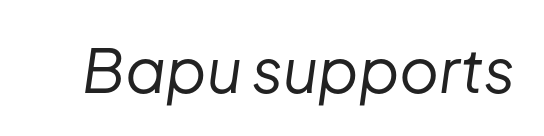
The image shows 61 px regular-weight type, italic (leaning right); set normal letter spacing, not underlined; low stroke contrast and a medium x-height.
